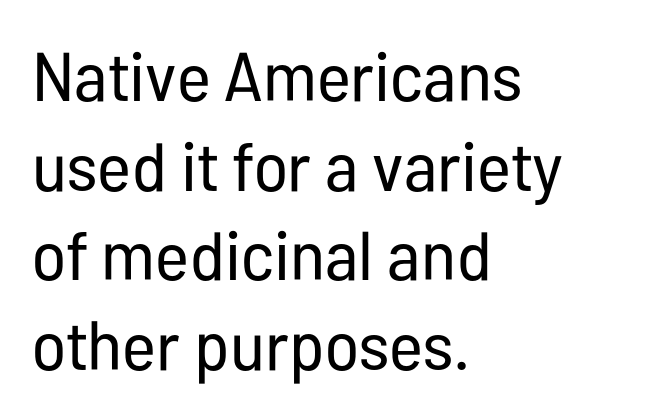
The image shows 69 px regular-weight, condensed sans-serif type, upright; set left-aligned, normal line spacing (1.3x), normal letter spacing, not underlined; low stroke contrast and a medium x-height.
